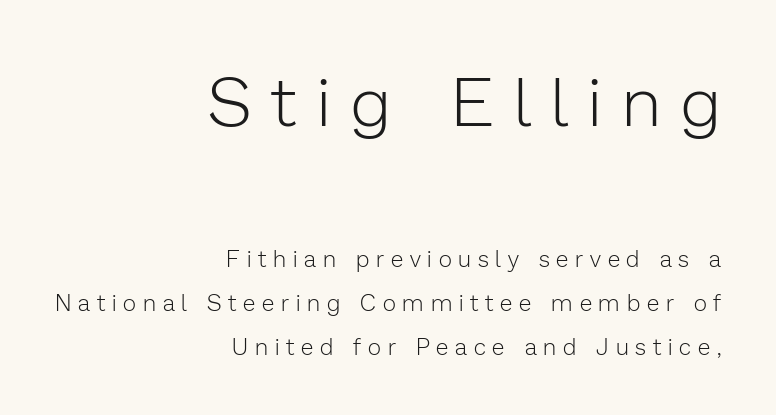
The image shows 69 px light sans-serif type, upright; set right-aligned, loose line spacing (1.92x), unusually wide letter spacing (+0.3 em), not underlined; the first (top) block is 3.0x larger; low stroke contrast and a medium x-height.
